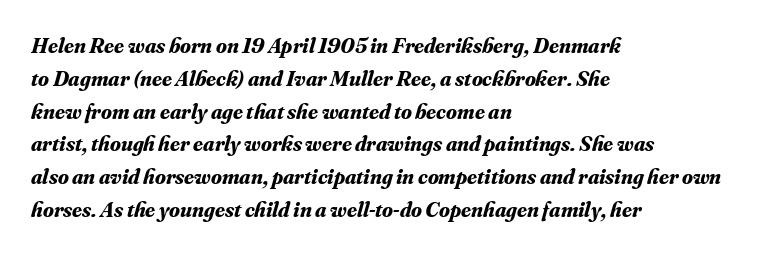
Q: Is the text bold? A: Yes.
Q: Is the text italic (slanted)? A: Yes, it leans right by about 16 degrees.
Q: Is the text underlined? A: No.
Q: How is the paragraph aligned? A: Left-aligned.
Q: Is the spacing between letters normal or unusually wide? A: Normal.
Q: Is the spacing between lines tight, normal or loose? A: Normal.
